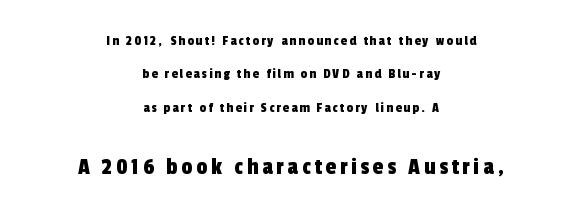
The image shows 24 px text type; set centered, loose line spacing (2.39x), not underlined; the second (bottom) block is 1.71x larger.
